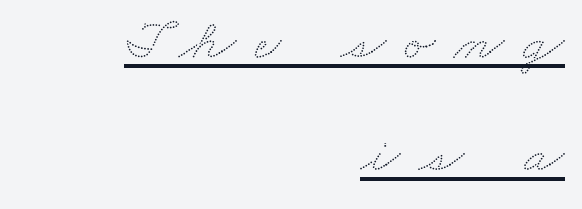
Typeset ragged left — the right edge is the straight one. Notice how a bar underscores the lettering throughout. The letters are spread apart with noticeably loose tracking. Looks like regular typesetting: each glyph gets only the width it needs.
